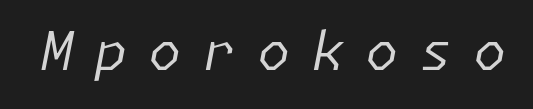
The image shows 54 px regular-weight type, italic (leaning right); set unusually wide letter spacing (+0.38 em), not underlined; low stroke contrast and a medium x-height.
